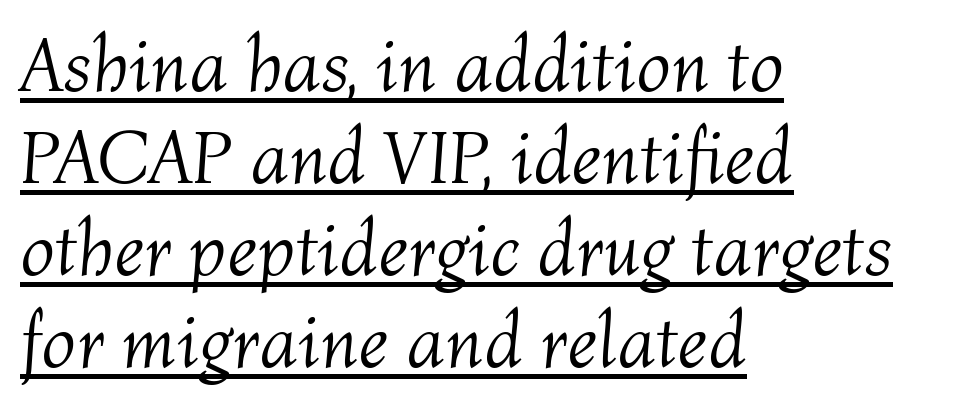
Q: Is the text bold? A: No.
Q: Is the text italic (slanted)? A: Yes, it leans right by about 4 degrees.
Q: Is the text underlined? A: Yes.
Q: How is the paragraph aligned? A: Left-aligned.
Q: Is the spacing between letters normal or unusually wide? A: Normal.
Q: Width (condensed, normal, or wide)? A: Normal.
Q: Stroke contrast? A: Medium.
Q: x-height? A: Medium.
Q: Monospaced? A: No.
